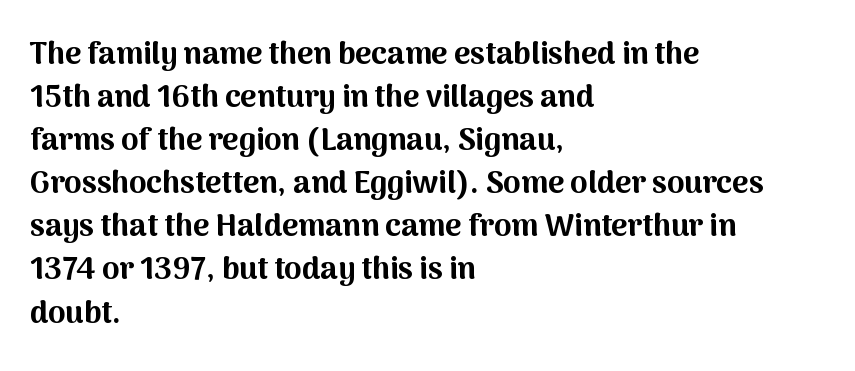
Q: Is the text bold? A: Yes.
Q: Is the text italic (slanted)? A: No, it is upright.
Q: Is the typeface a serif or a sans-serif typeface? A: Sans-serif.
Q: Is the text underlined? A: No.
Q: How is the paragraph aligned? A: Left-aligned.
Q: Is the spacing between letters normal or unusually wide? A: Normal.
Q: Is the spacing between lines tight, normal or loose? A: Normal.
Q: Width (condensed, normal, or wide)? A: Normal.
Q: Stroke contrast? A: Medium.
Q: x-height? A: Medium.
Q: Monospaced? A: No.
